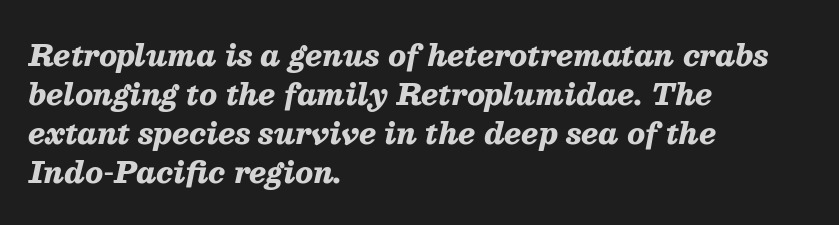
The axis of the letterforms is tilted away from vertical. The face used here has the dense, thick strokes of a bold. The paragraph has a hard left edge and a soft right edge. Beneath every word, the page is bare.
